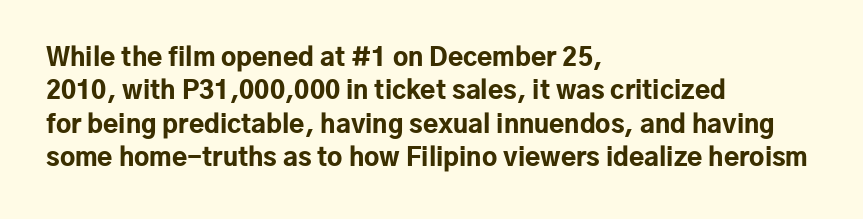
{"italic": "no", "bold": "yes", "underline": "no", "align": "left", "line_spacing": "normal", "line_spacing_ratio": 1.34, "letter_spacing": "normal", "letter_spacing_em": 0.0, "glyph_px": 25}
